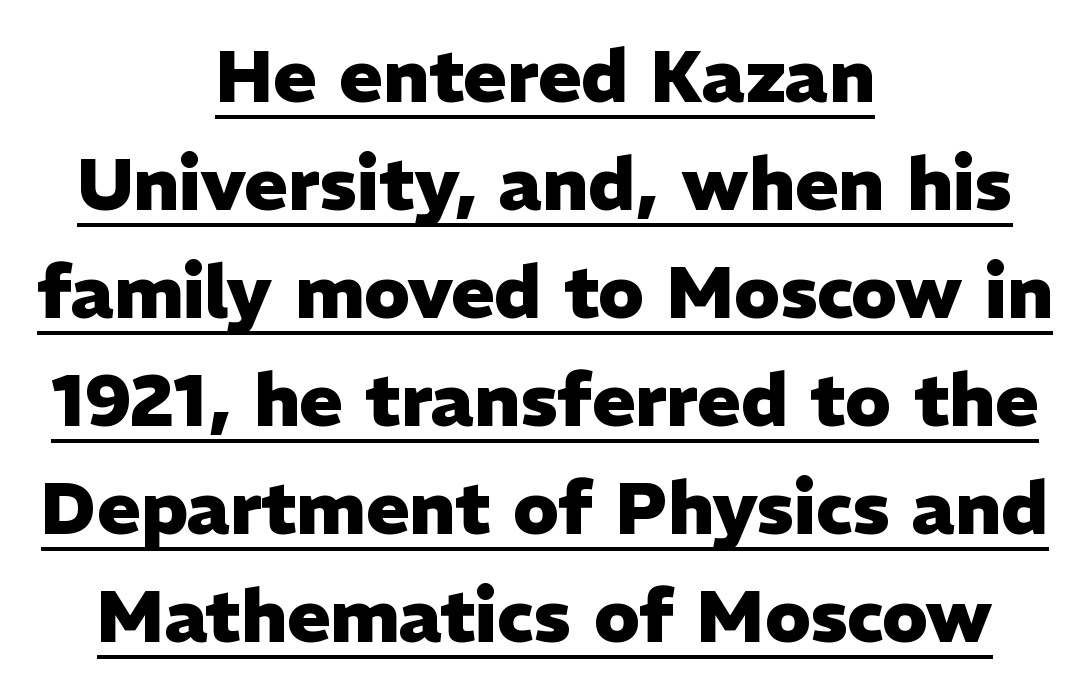
Typeset on center — no edge is straight. The letters advance in unequal steps, a hallmark of proportional type. Ordinary non-slanted type is in use. I'd call this a sans setting — the letters go barefoot.
